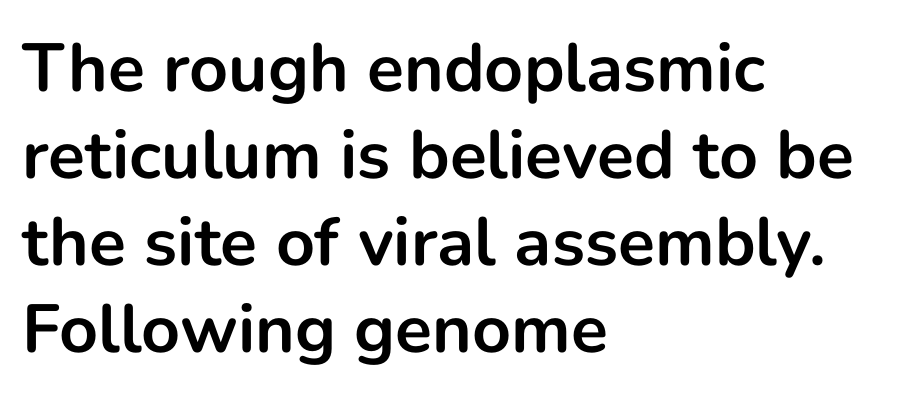
Varying glyph widths throughout — classic text-font behaviour. You'd pick this weight for a headline — it's a proper bold. In terms of letterform style, serifs are entirely absent. A classic flush-left, rag-right setting is used for this passage. The rows are spaced the way most documents space them.
